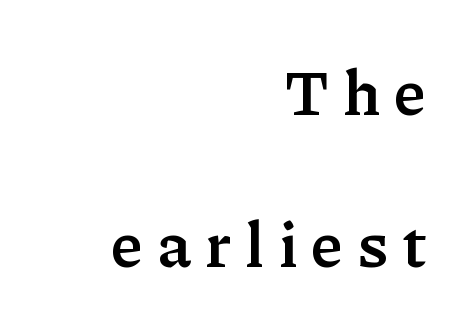
Q: Is the text bold? A: Yes.
Q: Is the text italic (slanted)? A: No, it is upright.
Q: Is the typeface a serif or a sans-serif typeface? A: Serif.
Q: Is the text underlined? A: No.
Q: How is the paragraph aligned? A: Right-aligned.
Q: Is the spacing between letters normal or unusually wide? A: Unusually wide.
Q: Is the spacing between lines tight, normal or loose? A: Loose.
Q: Width (condensed, normal, or wide)? A: Normal.
Q: Stroke contrast? A: Low.
Q: x-height? A: Medium.
Q: Monospaced? A: No.
